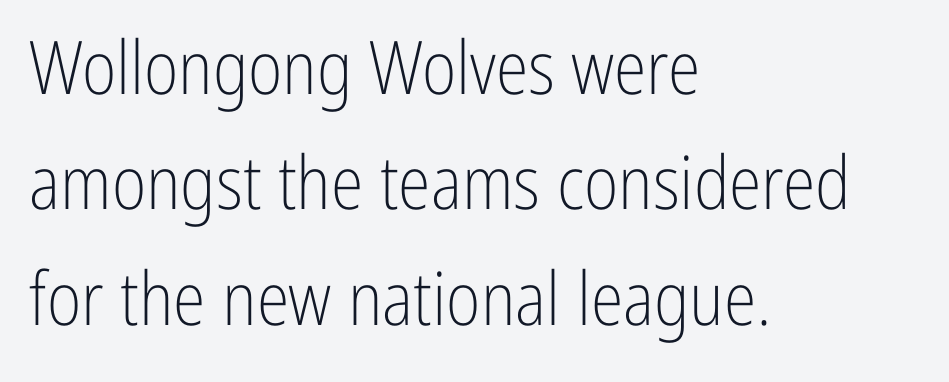
{"serif": "no", "italic": "no", "bold": "no", "weight": "light", "width": "condensed", "stroke_contrast": "low", "x_height": "medium", "monospaced": "no", "underline": "no", "align": "left", "line_spacing": "normal", "line_spacing_ratio": 1.56, "letter_spacing": "normal", "letter_spacing_em": 0.0, "glyph_px": 74}
